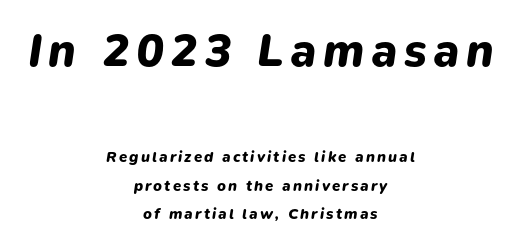
Decoration check: the copy has no underline. Each letter keeps its own natural width here, so spacing adapts to shape. Whoever set this chose breathing room over compactness in the vertical rhythm. The specimen reads as italic at a glance.
